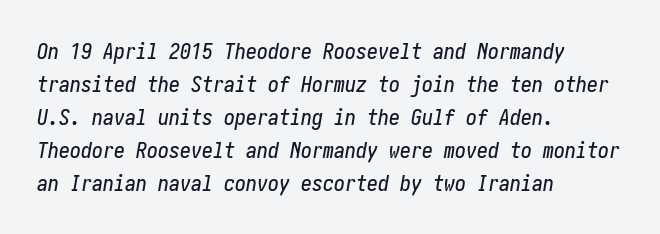
Descenders are the only things crossing below the line. Compared with typical paragraphs, the rows here are spaced about the same. The text block is weighted toward the left margin, trailing off unevenly rightward. The text carries the slant typical of an italic or oblique font.
